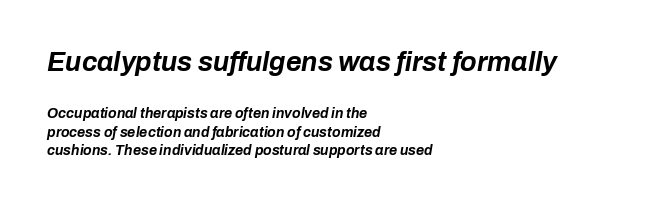
Regarding leading, the lines here are spaced in the standard way. This rendering features lettering with no underline. Strong, thick strokes mark this as bold type. Large over small — that's the arrangement of the two blocks here. Between one letter and the next there's only the usual sliver of space.
